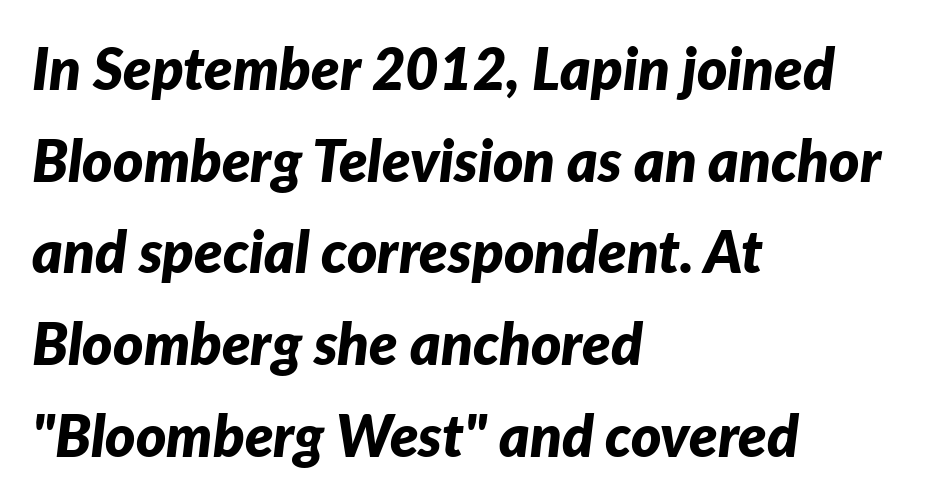
Q: Is the text bold? A: Yes.
Q: Is the text italic (slanted)? A: Yes, it leans right by about 7 degrees.
Q: Is the text underlined? A: No.
Q: How is the paragraph aligned? A: Left-aligned.
Q: Is the spacing between letters normal or unusually wide? A: Normal.
Q: Is the spacing between lines tight, normal or loose? A: Normal.
Q: Width (condensed, normal, or wide)? A: Normal.
Q: Stroke contrast? A: Low.
Q: x-height? A: Medium.
Q: Monospaced? A: No.
